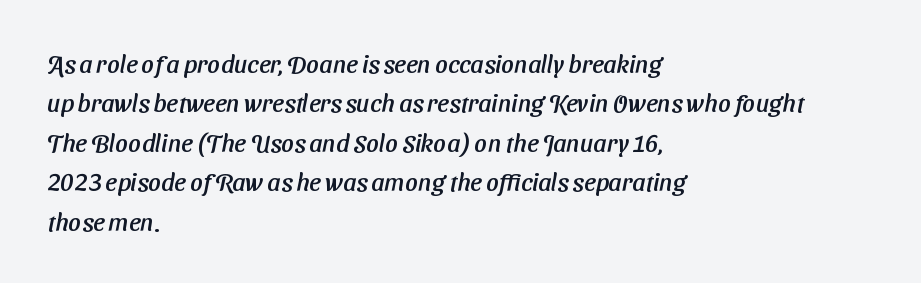
{"underline": "no", "align": "left", "line_spacing": "normal", "line_spacing_ratio": 1.58, "letter_spacing": "normal", "letter_spacing_em": 0.0, "glyph_px": 25}
